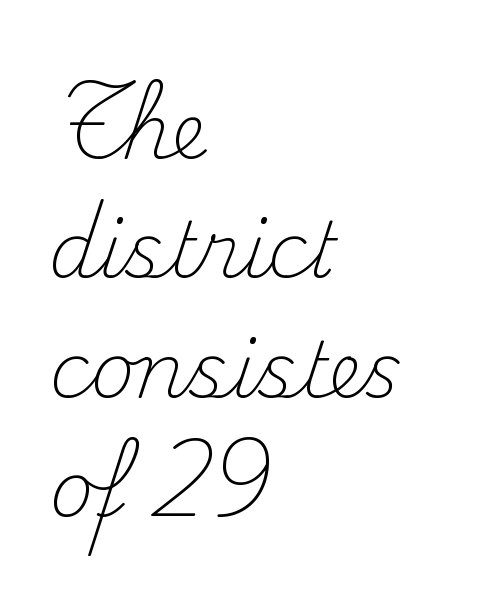
The image shows 76 px light serif type; set left-aligned, normal line spacing (1.57x), normal letter spacing, not underlined; medium stroke contrast and a small x-height.
